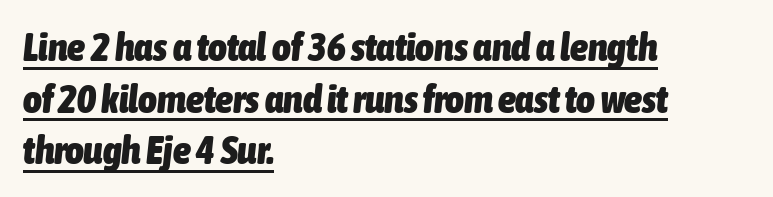
Q: Is the text bold? A: Yes.
Q: Is the text italic (slanted)? A: Yes, it leans right by about 6 degrees.
Q: Is the text underlined? A: Yes.
Q: How is the paragraph aligned? A: Left-aligned.
Q: Is the spacing between letters normal or unusually wide? A: Normal.
Q: Is the spacing between lines tight, normal or loose? A: Normal.
Q: Width (condensed, normal, or wide)? A: Condensed.
Q: Stroke contrast? A: Low.
Q: x-height? A: Medium.
Q: Monospaced? A: No.
